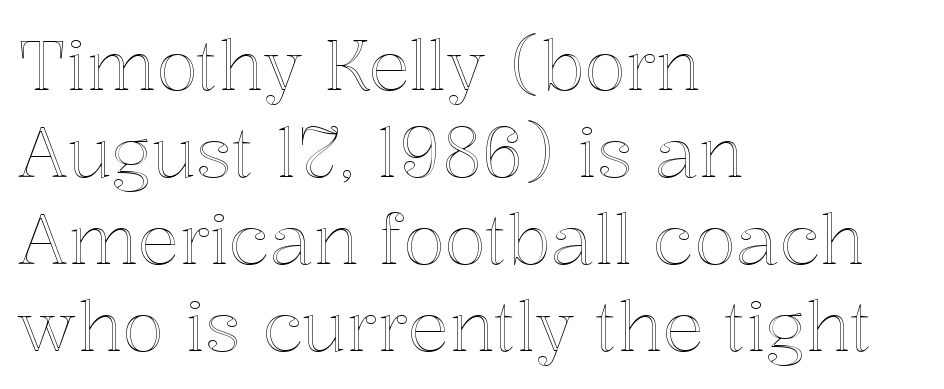
The image shows 69 px text type, upright; set left-aligned, normal line spacing (1.26x), normal letter spacing, not underlined; a medium x-height.
